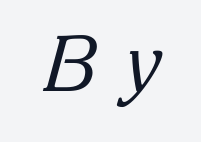
A typesetter would label this face a serif. Each stroke keeps to a modest, everyday thickness or less. In terms of posture, this sample is oblique. The letters advance in unequal steps, a hallmark of proportional type. How are the letters spaced? Widely, with obvious added tracking. The area under the type is left untouched.
